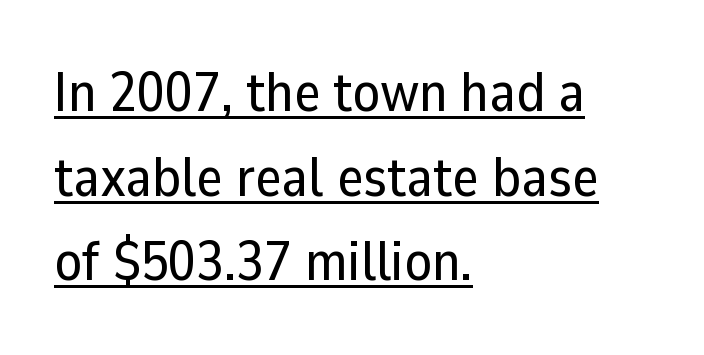
The image shows 56 px sans-serif type, upright; set left-aligned, normal line spacing (1.51x), normal letter spacing, underlined; low stroke contrast and a medium x-height.
